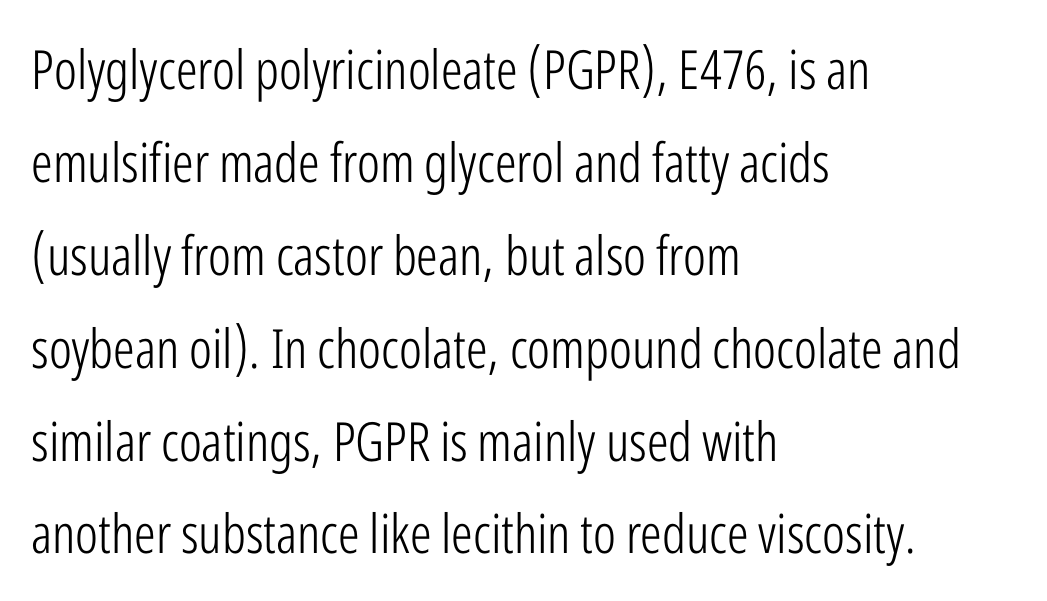
{"serif": "no", "italic": "no", "bold": "no", "weight": "light", "width": "condensed", "stroke_contrast": "low", "x_height": "medium", "monospaced": "no", "underline": "no", "align": "left", "line_spacing_ratio": 1.72, "letter_spacing": "normal", "letter_spacing_em": 0.0, "glyph_px": 54}
